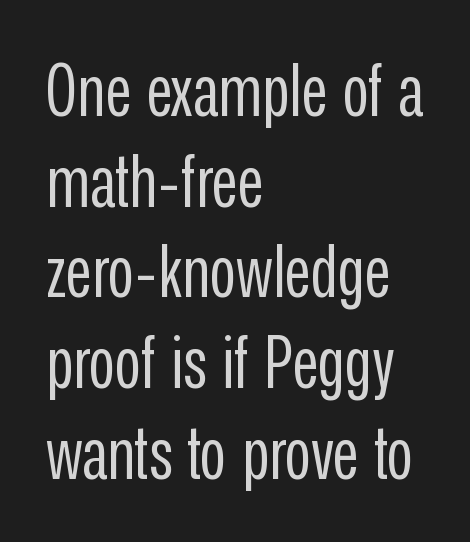
Q: Is the text bold? A: No.
Q: Is the text italic (slanted)? A: No, it is upright.
Q: Is the typeface a serif or a sans-serif typeface? A: Sans-serif.
Q: Is the text underlined? A: No.
Q: How is the paragraph aligned? A: Left-aligned.
Q: Is the spacing between letters normal or unusually wide? A: Normal.
Q: Is the spacing between lines tight, normal or loose? A: Normal.
Q: Width (condensed, normal, or wide)? A: Condensed.
Q: Stroke contrast? A: Low.
Q: x-height? A: Medium.
Q: Monospaced? A: No.
